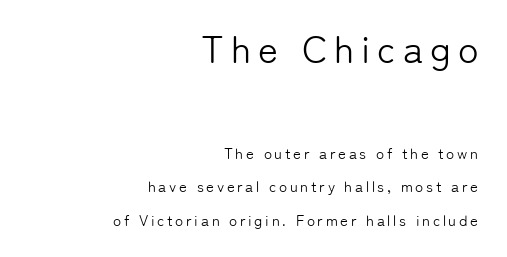
Q: Is the text bold? A: No.
Q: Is the text italic (slanted)? A: No, it is upright.
Q: Is the typeface a serif or a sans-serif typeface? A: Sans-serif.
Q: Is the text underlined? A: No.
Q: How is the paragraph aligned? A: Right-aligned.
Q: Is the spacing between lines tight, normal or loose? A: Loose.
Q: Which block of text is set in a larger size, the first (top) or the second (bottom)? A: The first (top) one.
Q: Width (condensed, normal, or wide)? A: Normal.
Q: Stroke contrast? A: Low.
Q: x-height? A: Medium.
Q: Monospaced? A: No.
